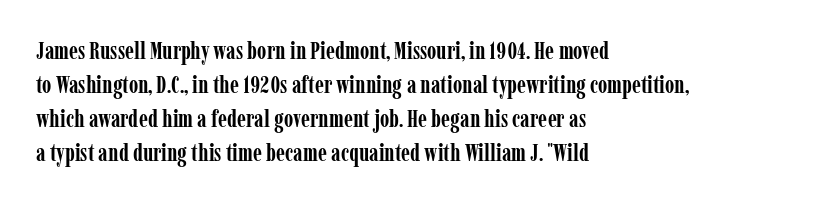
The image shows 24 px bold type, upright; set left-aligned, normal line spacing (1.41x), normal letter spacing, not underlined.
